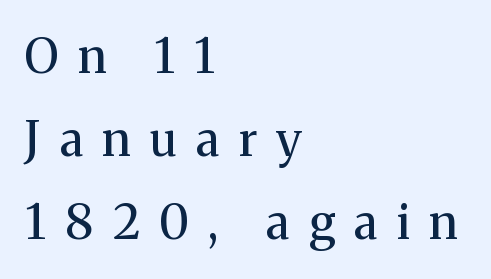
The image shows 48 px regular-weight serif type, upright; set left-aligned, line spacing 1.73x, unusually wide letter spacing (+0.4 em), not underlined; medium stroke contrast and a medium x-height.
